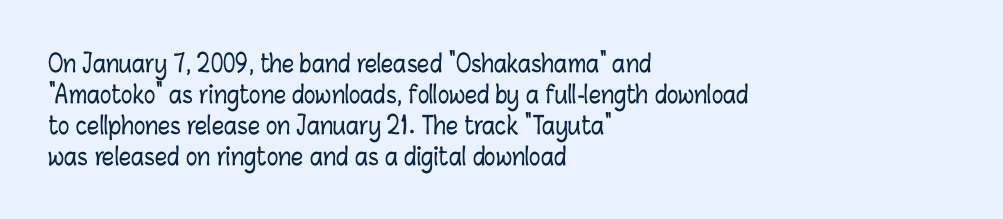
{"italic": "no", "underline": "no", "align": "left", "line_spacing": "normal", "line_spacing_ratio": 1.29, "letter_spacing": "normal", "letter_spacing_em": 0.0, "glyph_px": 24}
